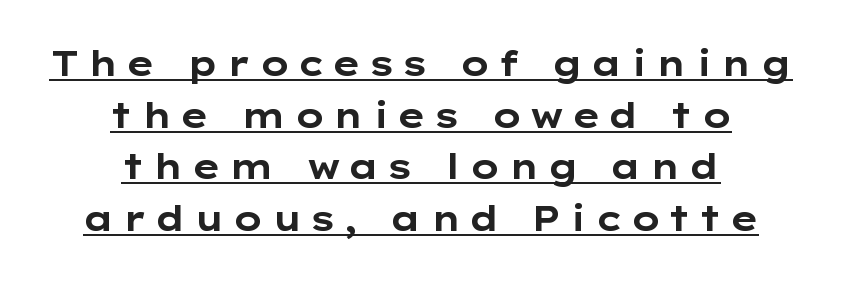
Q: Is the text bold? A: Yes.
Q: Is the text italic (slanted)? A: No, it is upright.
Q: Is the typeface a serif or a sans-serif typeface? A: Sans-serif.
Q: Is the text underlined? A: Yes.
Q: How is the paragraph aligned? A: Centered.
Q: Is the spacing between letters normal or unusually wide? A: Unusually wide.
Q: Is the spacing between lines tight, normal or loose? A: Normal.
Q: Width (condensed, normal, or wide)? A: Wide.
Q: Stroke contrast? A: Low.
Q: x-height? A: Medium.
Q: Monospaced? A: No.
